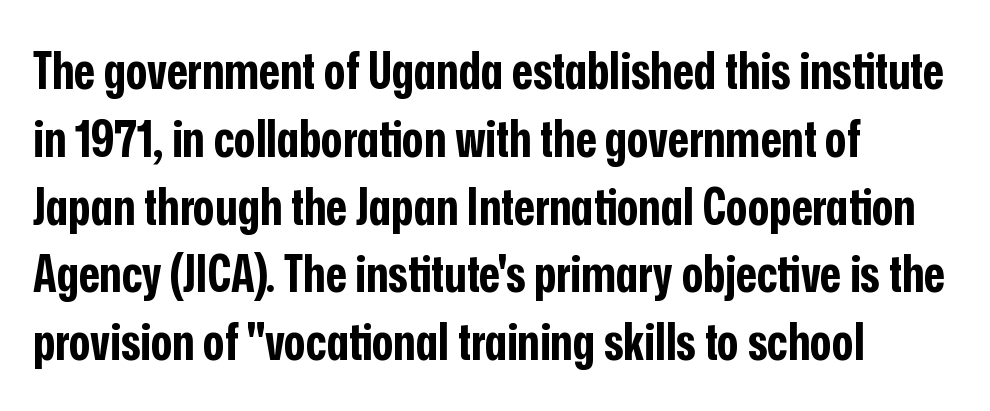
{"serif": "no", "italic": "no", "bold": "yes", "weight": "bold", "width": "condensed", "stroke_contrast": "low", "x_height": "medium", "monospaced": "no", "underline": "no", "align": "left", "line_spacing": "normal", "line_spacing_ratio": 1.33, "letter_spacing": "normal", "letter_spacing_em": 0.0, "glyph_px": 51}
